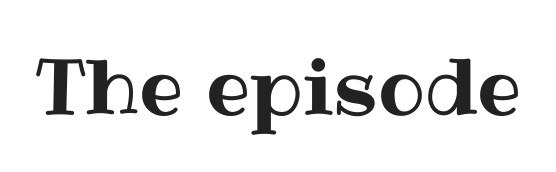
Looks like regular typesetting: each glyph gets only the width it needs. The lettering stays uniformly vertical, giving the passage a roman look. Nothing unusual about the tracking: characters are spaced as the font intends. No word sits above an underline.
